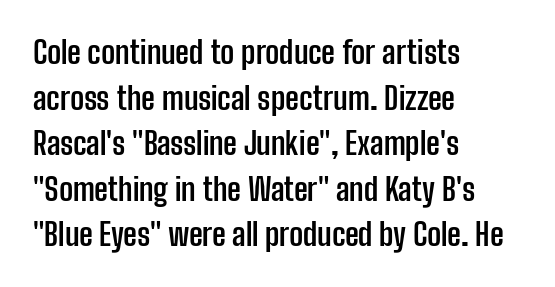
{"serif": "no", "italic": "no", "bold": "yes", "weight": "semibold", "width": "condensed", "stroke_contrast": "low", "x_height": "medium", "monospaced": "no", "underline": "no", "align": "left", "line_spacing": "normal", "line_spacing_ratio": 1.47, "letter_spacing": "normal", "letter_spacing_em": 0.0, "glyph_px": 31}
